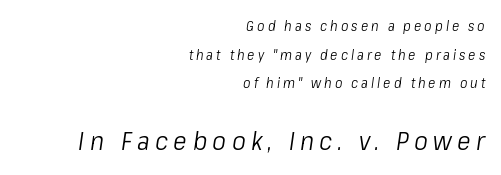
Looking at the ascenders, they clearly lean. Display-style spreading of the glyphs; the letterfit is very open. Weight: not bold — regular or lighter. Each line ends at the same right margin while the left side varies. Line spacing here is loose.
